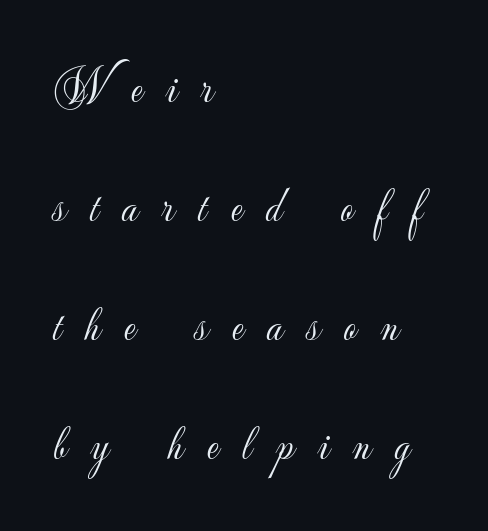
The image shows 50 px light sans-serif type; set left-aligned, loose line spacing (2.38x), unusually wide letter spacing (+0.48 em), not underlined; low stroke contrast and a small x-height.
